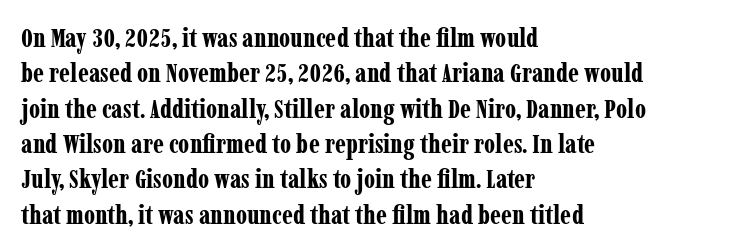
The image shows 27 px bold type, upright; set left-aligned, normal line spacing (1.31x), normal letter spacing, not underlined.
